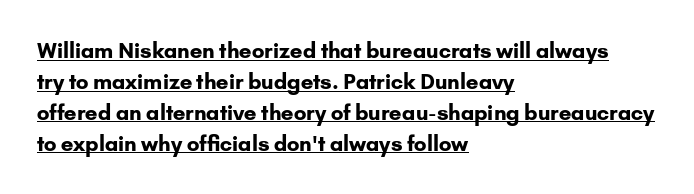
Q: Is the text bold? A: Yes.
Q: Is the text italic (slanted)? A: No, it is upright.
Q: Is the text underlined? A: Yes.
Q: How is the paragraph aligned? A: Left-aligned.
Q: Is the spacing between letters normal or unusually wide? A: Normal.
Q: Is the spacing between lines tight, normal or loose? A: Normal.
